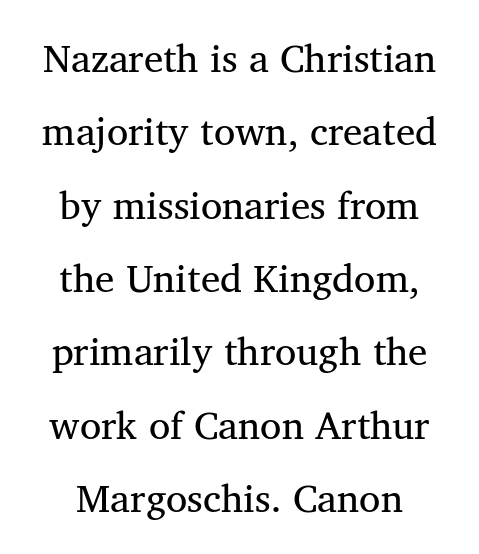
The image shows 39 px serif type; set line spacing 1.88x, normal letter spacing, not underlined; medium stroke contrast and a medium x-height.
